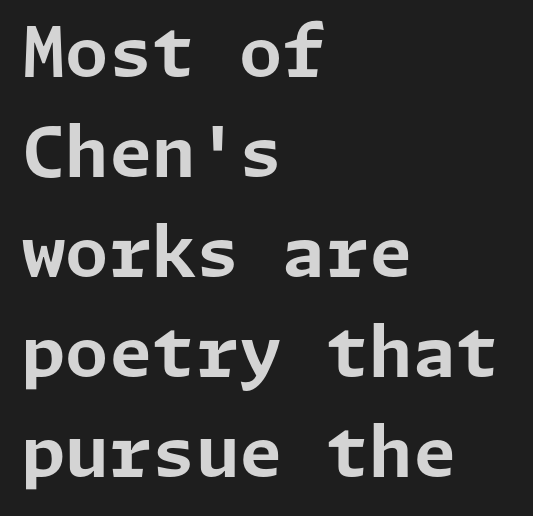
The image shows 70 px bold sans-serif type, upright; set left-aligned, normal line spacing (1.43x), normal letter spacing, not underlined; low stroke contrast and a medium x-height.
